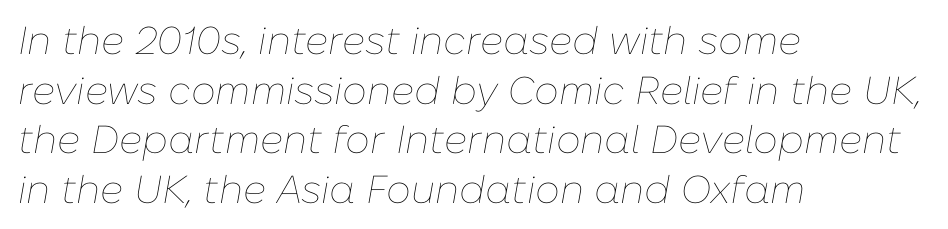
Q: Is the text bold? A: No.
Q: Is the text italic (slanted)? A: Yes, it leans right by about 10 degrees.
Q: Is the text underlined? A: No.
Q: How is the paragraph aligned? A: Left-aligned.
Q: Is the spacing between letters normal or unusually wide? A: Normal.
Q: Is the spacing between lines tight, normal or loose? A: Normal.
Q: Width (condensed, normal, or wide)? A: Normal.
Q: Stroke contrast? A: Low.
Q: x-height? A: Medium.
Q: Monospaced? A: No.
